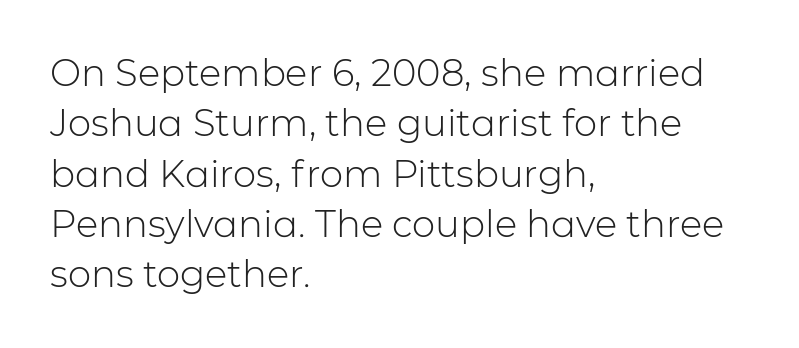
Q: Is the text bold? A: No.
Q: Is the text italic (slanted)? A: No, it is upright.
Q: Is the typeface a serif or a sans-serif typeface? A: Sans-serif.
Q: Is the text underlined? A: No.
Q: How is the paragraph aligned? A: Left-aligned.
Q: Is the spacing between letters normal or unusually wide? A: Normal.
Q: Is the spacing between lines tight, normal or loose? A: Normal.
Q: Width (condensed, normal, or wide)? A: Normal.
Q: Stroke contrast? A: Low.
Q: x-height? A: Medium.
Q: Monospaced? A: No.
